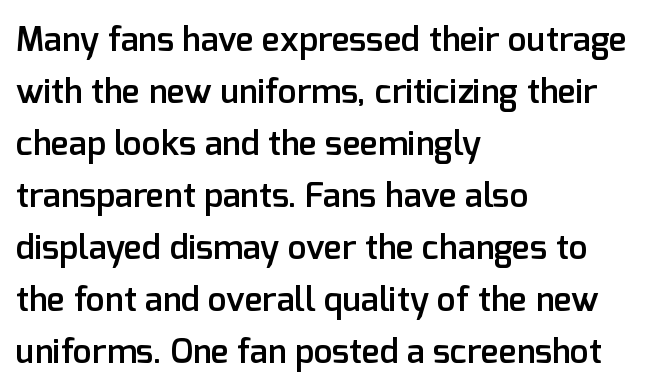
Q: Is the text bold? A: Semi-bold.
Q: Is the text italic (slanted)? A: No, it is upright.
Q: Is the typeface a serif or a sans-serif typeface? A: Sans-serif.
Q: Is the text underlined? A: No.
Q: How is the paragraph aligned? A: Left-aligned.
Q: Is the spacing between letters normal or unusually wide? A: Normal.
Q: Is the spacing between lines tight, normal or loose? A: Normal.
Q: Width (condensed, normal, or wide)? A: Normal.
Q: Stroke contrast? A: Low.
Q: x-height? A: Medium.
Q: Monospaced? A: No.
